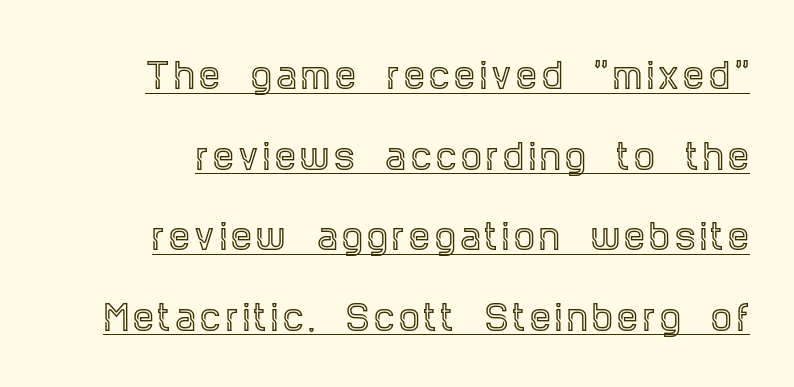
Q: Is the text italic (slanted)? A: No, it is upright.
Q: Is the typeface a serif or a sans-serif typeface? A: Serif.
Q: Is the text underlined? A: Yes.
Q: How is the paragraph aligned? A: Right-aligned.
Q: Is the spacing between lines tight, normal or loose? A: Loose.
Q: Width (condensed, normal, or wide)? A: Condensed.
Q: x-height? A: Large.
Q: Monospaced? A: No.
